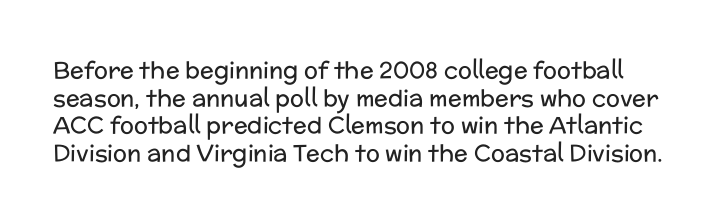
{"italic": "no", "bold": "no", "underline": "no", "line_spacing_ratio": 1.2, "letter_spacing": "normal", "letter_spacing_em": 0.0, "glyph_px": 23}
